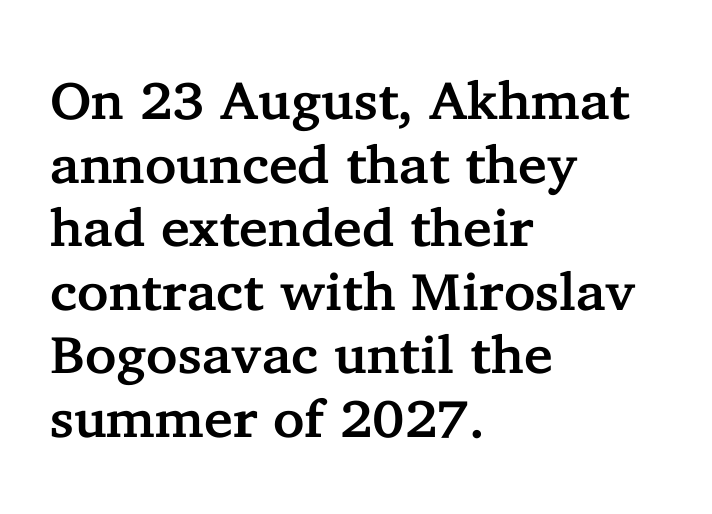
The image shows 53 px serif type, upright; set left-aligned, line spacing 1.2x, normal letter spacing, not underlined; low stroke contrast and a medium x-height.
